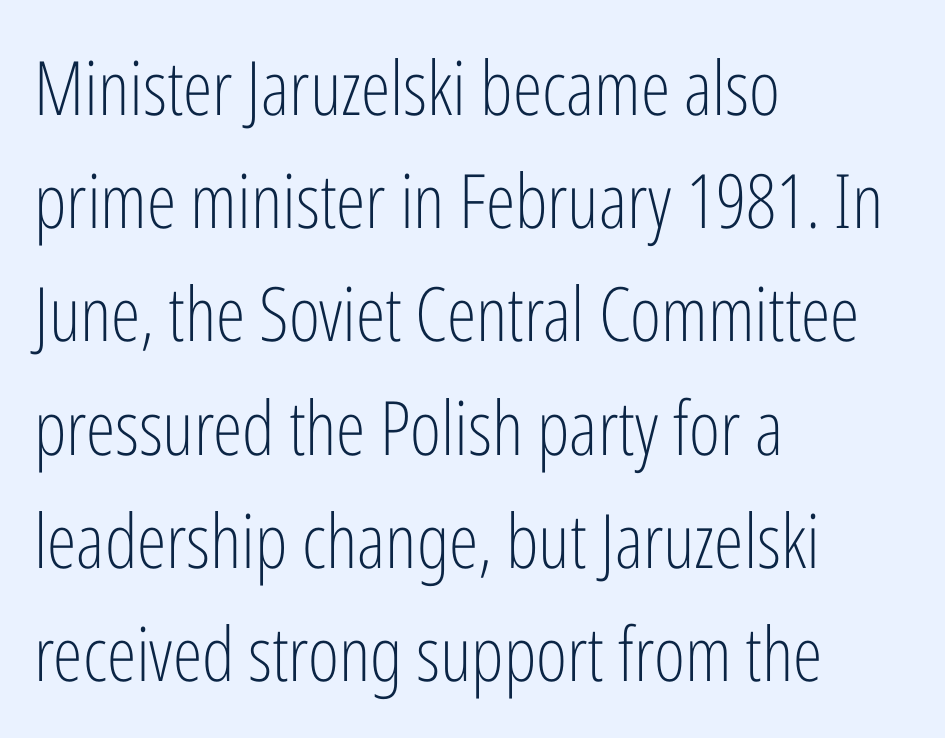
The image shows 75 px light, condensed sans-serif type, upright; set left-aligned, normal line spacing (1.51x), normal letter spacing, not underlined; low stroke contrast and a medium x-height.
